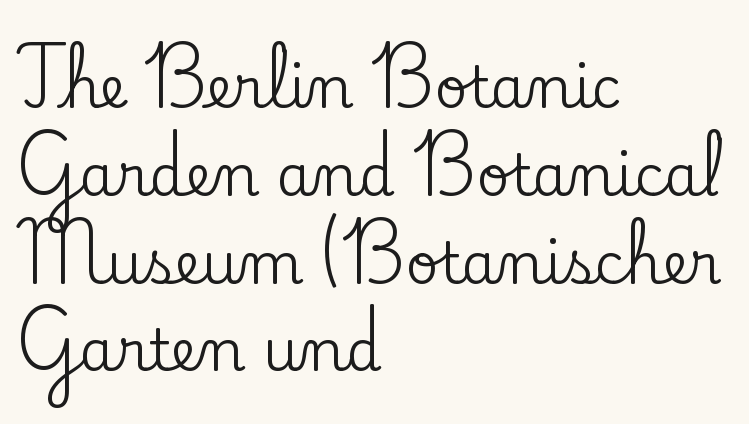
{"serif": "yes", "italic": "no", "width": "normal", "stroke_contrast": "low", "x_height": "small", "monospaced": "no", "underline": "no", "align": "left", "line_spacing": "normal", "line_spacing_ratio": 1.54, "letter_spacing": "normal", "letter_spacing_em": 0.0, "glyph_px": 57}
